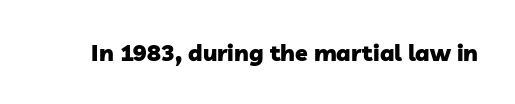
The image shows 23 px bold type; set normal letter spacing, not underlined.
